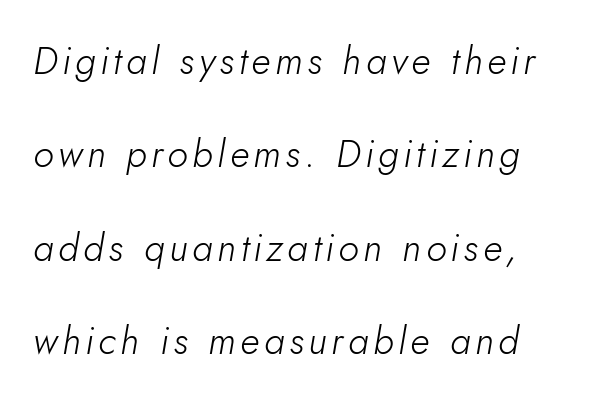
{"italic": "yes", "lean": "right", "slant_degrees": 10, "bold": "no", "weight": "light", "width": "normal", "stroke_contrast": "low", "x_height": "small", "monospaced": "no", "underline": "no", "line_spacing": "loose", "line_spacing_ratio": 2.46, "glyph_px": 38}
